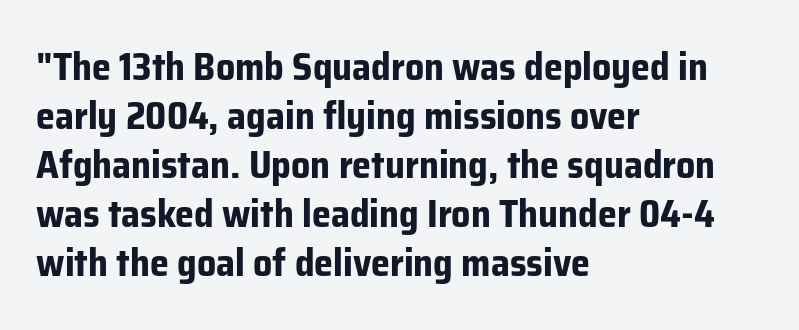
The image shows 38 px bold sans-serif type, upright; set left-aligned, normal line spacing (1.29x), normal letter spacing, not underlined; low stroke contrast and a medium x-height.
